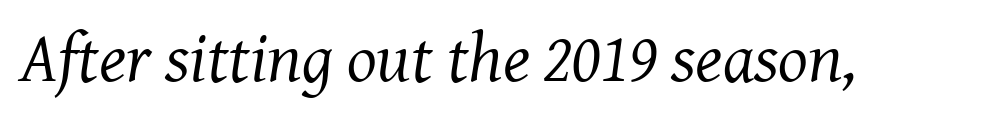
The image shows 70 px regular-weight serif type, italic (leaning right); set normal letter spacing, not underlined; medium stroke contrast and a medium x-height.
